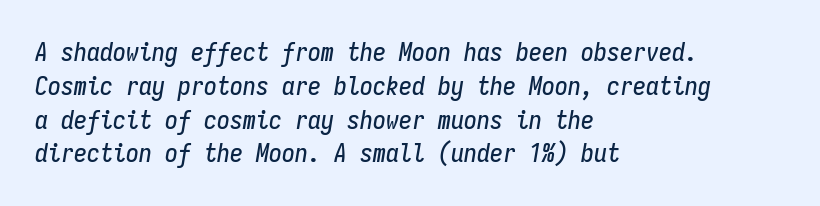
Q: Is the text italic (slanted)? A: Yes, it leans right by about 9 degrees.
Q: Is the text underlined? A: No.
Q: How is the paragraph aligned? A: Left-aligned.
Q: Is the spacing between letters normal or unusually wide? A: Normal.
Q: Is the spacing between lines tight, normal or loose? A: Normal.
